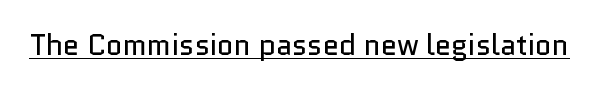
{"serif": "no", "italic": "no", "bold": "no", "weight": "regular", "width": "normal", "stroke_contrast": "low", "x_height": "medium", "monospaced": "no", "underline": "yes", "letter_spacing": "normal", "letter_spacing_em": 0.0, "glyph_px": 29}
